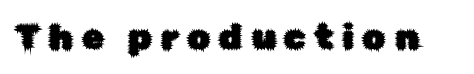
Varying glyph widths throughout — classic text-font behaviour. Has an underline been added? It has not. The tracking reads as deliberately expanded to a designer's eye. No feet cap the strokes, marking this as sans-serif type. Vertical strokes here are truly vertical.
